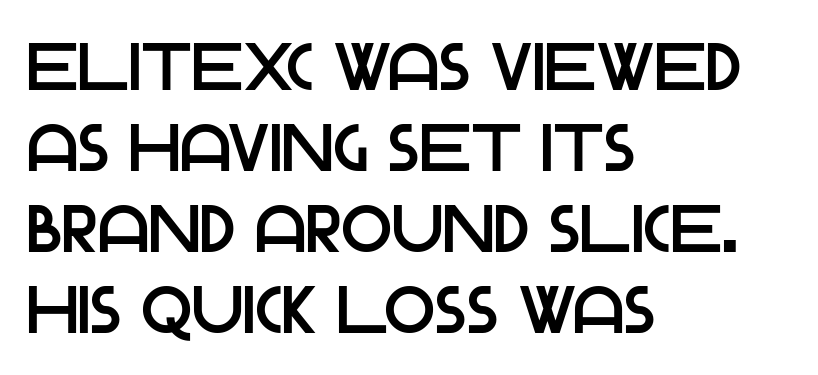
The image shows 67 px sans-serif type, upright; set left-aligned, line spacing 1.21x, normal letter spacing, not underlined; low stroke contrast and a large x-height.
